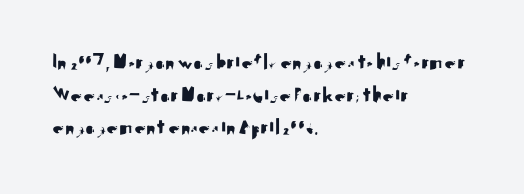
{"italic": "no", "underline": "no", "align": "left", "line_spacing": "normal", "line_spacing_ratio": 1.42, "letter_spacing": "normal", "letter_spacing_em": 0.0, "glyph_px": 23}
